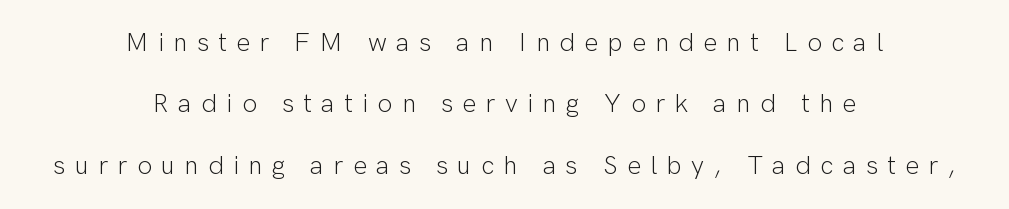
Q: Is the text bold? A: No.
Q: Is the text italic (slanted)? A: No, it is upright.
Q: Is the text underlined? A: No.
Q: How is the paragraph aligned? A: Centered.
Q: Is the spacing between letters normal or unusually wide? A: Unusually wide.
Q: Is the spacing between lines tight, normal or loose? A: Loose.
